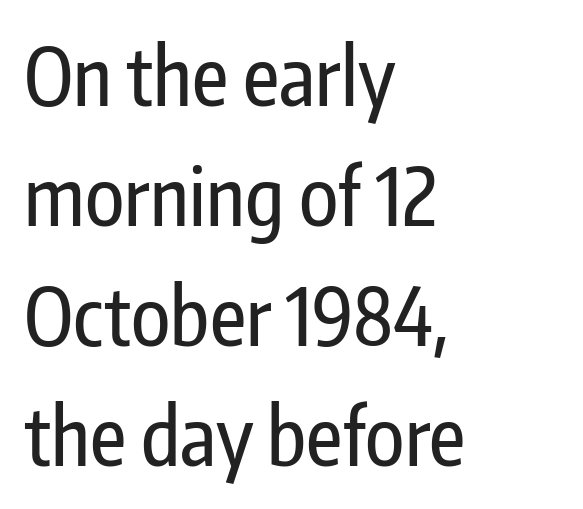
Q: Is the text italic (slanted)? A: No, it is upright.
Q: Is the typeface a serif or a sans-serif typeface? A: Sans-serif.
Q: Is the text underlined? A: No.
Q: How is the paragraph aligned? A: Left-aligned.
Q: Is the spacing between letters normal or unusually wide? A: Normal.
Q: Is the spacing between lines tight, normal or loose? A: Normal.
Q: Width (condensed, normal, or wide)? A: Condensed.
Q: Stroke contrast? A: Low.
Q: x-height? A: Medium.
Q: Monospaced? A: No.
